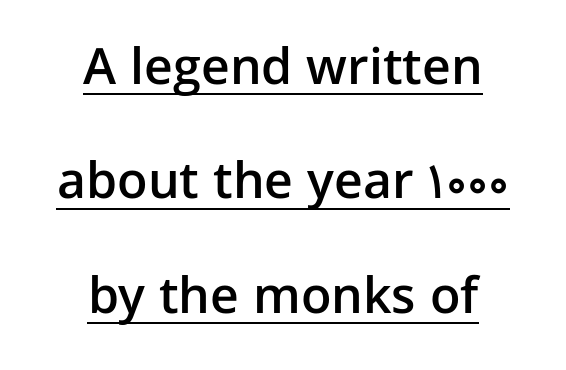
The image shows 50 px semibold sans-serif type, upright; set centered, loose line spacing (2.29x), normal letter spacing, underlined; low stroke contrast and a medium x-height.
